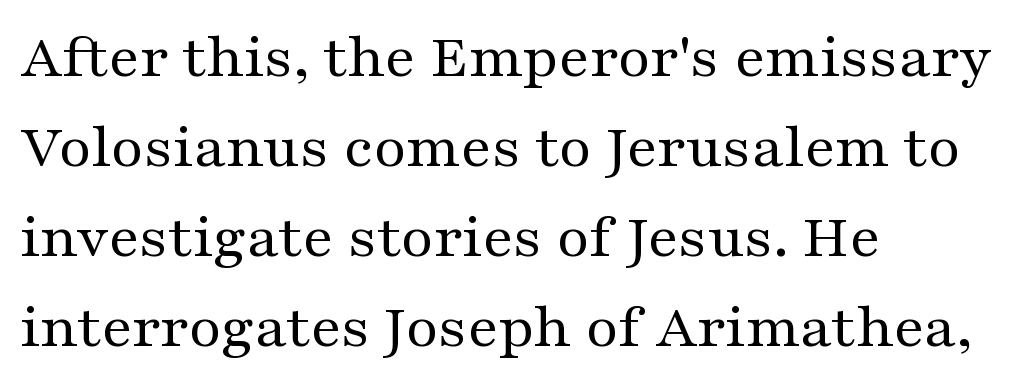
{"serif": "yes", "italic": "no", "bold": "no", "weight": "regular", "width": "wide", "stroke_contrast": "medium", "x_height": "medium", "monospaced": "no", "underline": "no", "align": "left", "line_spacing": "normal", "line_spacing_ratio": 1.43, "letter_spacing": "normal", "letter_spacing_em": 0.0, "glyph_px": 63}
